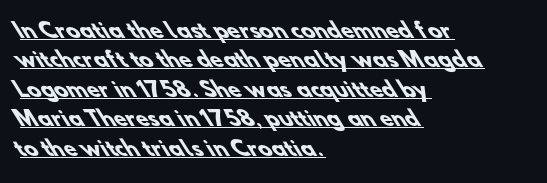
Q: Is the text bold? A: Yes.
Q: Is the text underlined? A: Yes.
Q: How is the paragraph aligned? A: Left-aligned.
Q: Is the spacing between letters normal or unusually wide? A: Normal.
Q: Is the spacing between lines tight, normal or loose? A: Normal.
